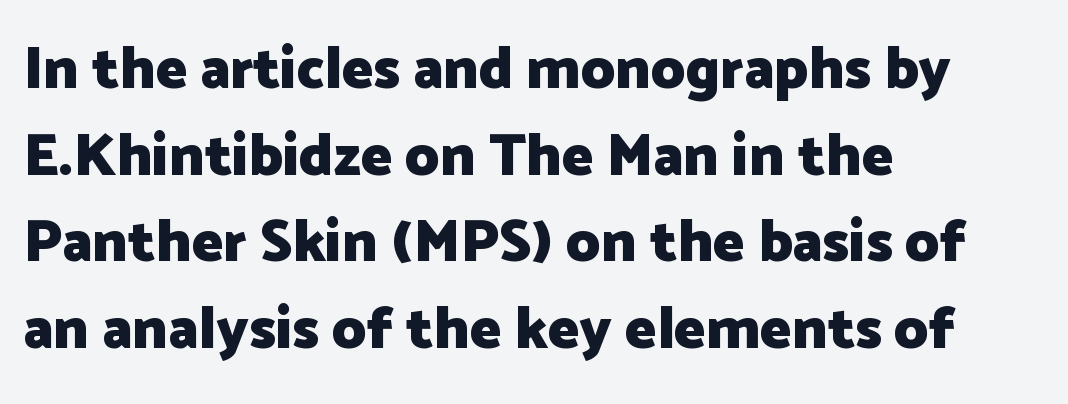
Look at the bottom of the vertical strokes: they stop flat, with no serifs. Any mark beneath the type? The region is blank. The leading is moderate, giving the passage an even texture. The font is running at its bold setting.
